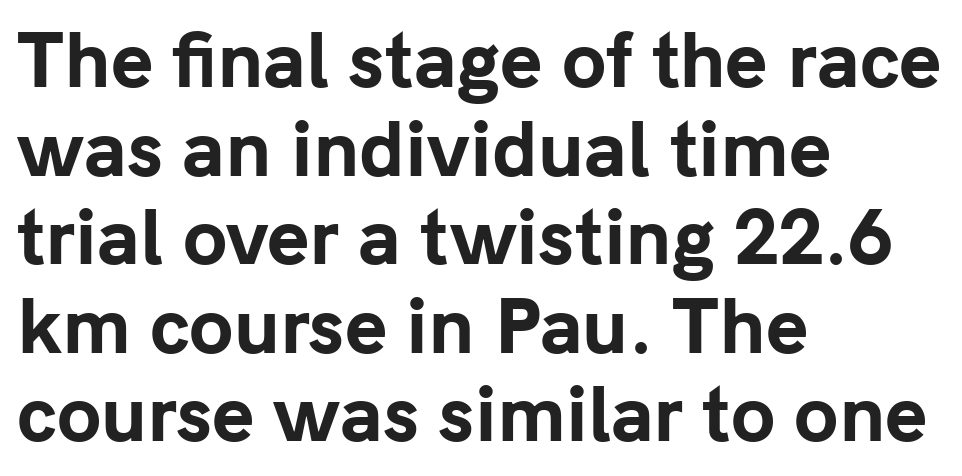
The image shows 72 px bold sans-serif type, upright; set left-aligned, line spacing 1.23x, normal letter spacing, not underlined; low stroke contrast and a medium x-height.
